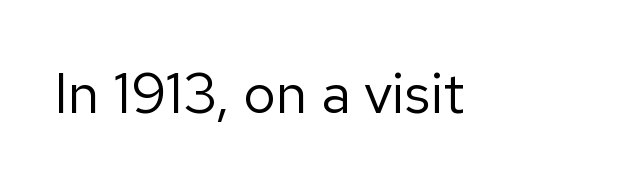
{"serif": "no", "italic": "no", "bold": "no", "weight": "regular", "width": "normal", "stroke_contrast": "low", "x_height": "medium", "monospaced": "no", "underline": "no", "letter_spacing": "normal", "letter_spacing_em": 0.0, "glyph_px": 57}
